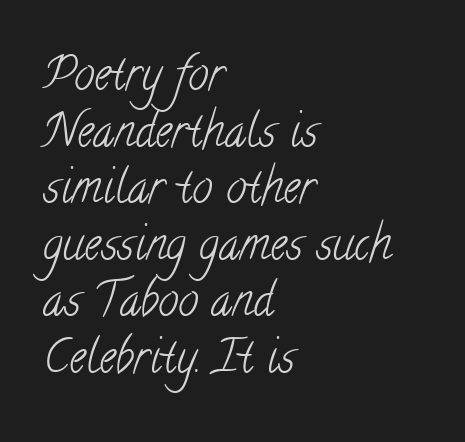
The image shows 46 px light, condensed serif type; set left-aligned, line spacing 1.23x, normal letter spacing, not underlined; low stroke contrast and a small x-height.
